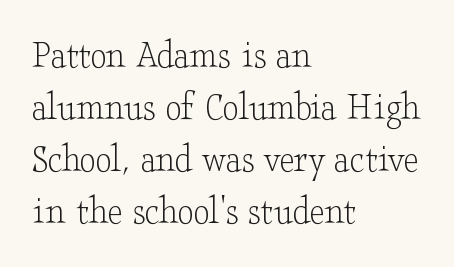
Q: Is the text bold? A: No.
Q: Is the text italic (slanted)? A: No, it is upright.
Q: Is the typeface a serif or a sans-serif typeface? A: Serif.
Q: Is the text underlined? A: No.
Q: How is the paragraph aligned? A: Left-aligned.
Q: Is the spacing between letters normal or unusually wide? A: Normal.
Q: Is the spacing between lines tight, normal or loose? A: Normal.
Q: Width (condensed, normal, or wide)? A: Wide.
Q: Stroke contrast? A: Low.
Q: x-height? A: Small.
Q: Monospaced? A: No.
